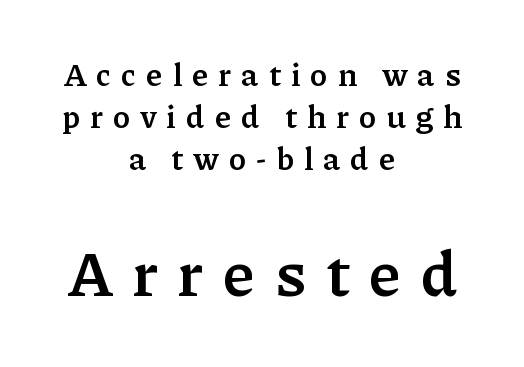
Q: Is the text bold? A: Yes.
Q: Is the text italic (slanted)? A: No, it is upright.
Q: Is the typeface a serif or a sans-serif typeface? A: Serif.
Q: Is the text underlined? A: No.
Q: How is the paragraph aligned? A: Centered.
Q: Is the spacing between letters normal or unusually wide? A: Unusually wide.
Q: Is the spacing between lines tight, normal or loose? A: Normal.
Q: Which block of text is set in a larger size, the first (top) or the second (bottom)? A: The second (bottom) one.
Q: Width (condensed, normal, or wide)? A: Normal.
Q: Stroke contrast? A: Low.
Q: x-height? A: Medium.
Q: Monospaced? A: No.
